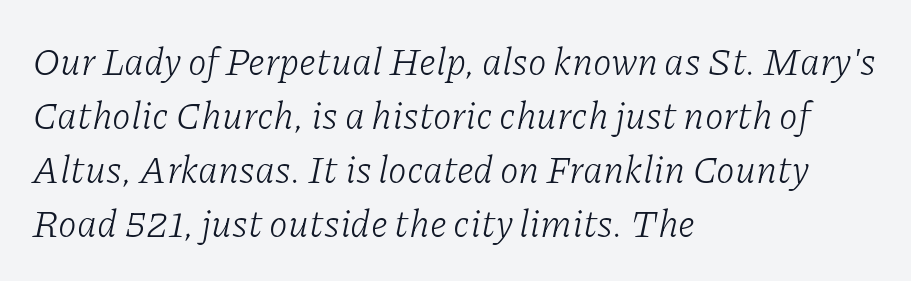
Check where the strokes stop: tiny serifs finish them off. How are the letters spaced? Ordinarily, with no added tracking. Here the designer chose a conventional face with non-uniform glyph widths. Observe the lean: these are italic letterforms. Lines of text with bare space underneath.
